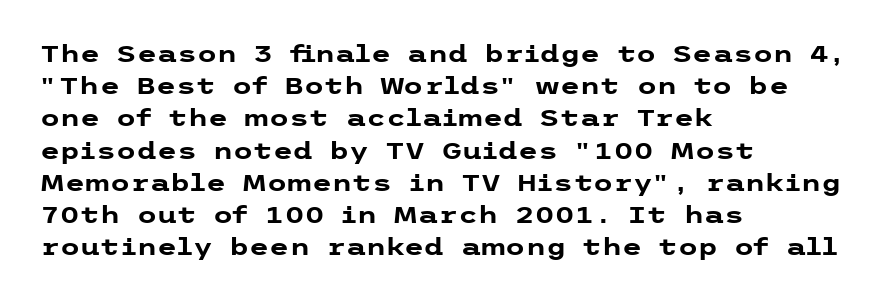
Teacher's note: observe the even left margin — that is flush-left alignment. Tracking here is standard; glyphs follow each other at the usual distance. Horizontal bands of white between lines are of average thickness. Is the type bold? Yes — the strokes are clearly thick and heavy. This is the regular roman posture of the typeface.
